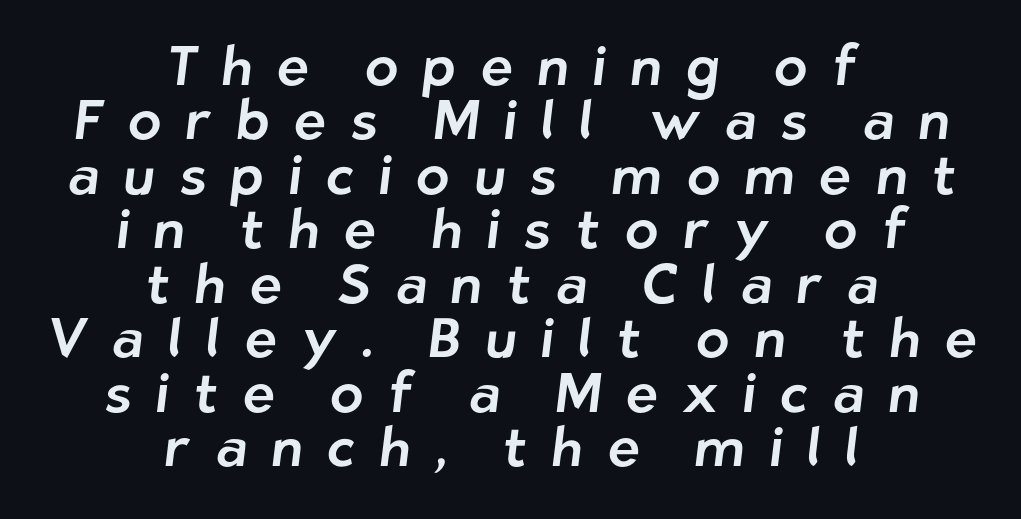
{"serif": "no", "width": "normal", "stroke_contrast": "low", "x_height": "medium", "monospaced": "no", "underline": "no", "align": "center", "line_spacing": "tight", "line_spacing_ratio": 0.99, "letter_spacing": "wide", "letter_spacing_em": 0.44, "glyph_px": 55}
